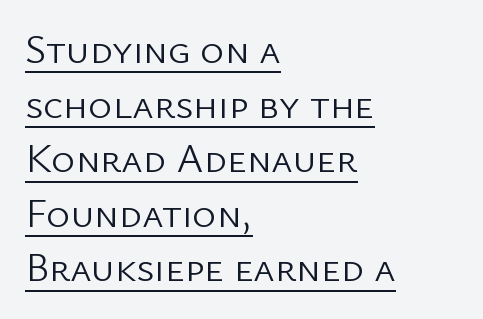
The image shows 41 px light sans-serif type, upright; set left-aligned, normal line spacing (1.33x), normal letter spacing, underlined; low stroke contrast and a medium x-height.
